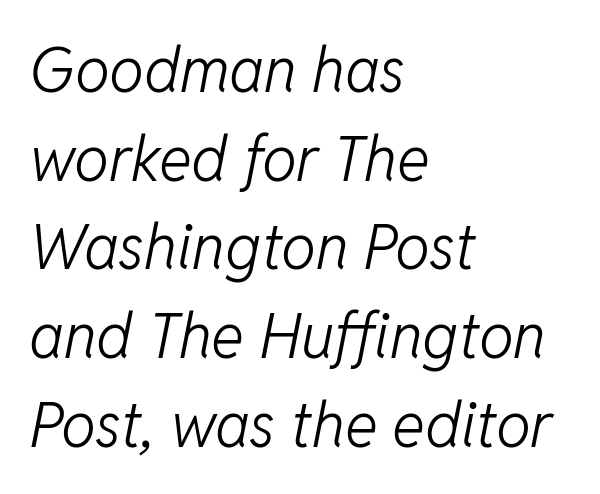
{"italic": "yes", "lean": "right", "slant_degrees": 11, "bold": "no", "weight": "light", "width": "normal", "stroke_contrast": "low", "x_height": "medium", "monospaced": "no", "underline": "no", "align": "left", "line_spacing": "normal", "line_spacing_ratio": 1.43, "letter_spacing": "normal", "letter_spacing_em": 0.0, "glyph_px": 62}
